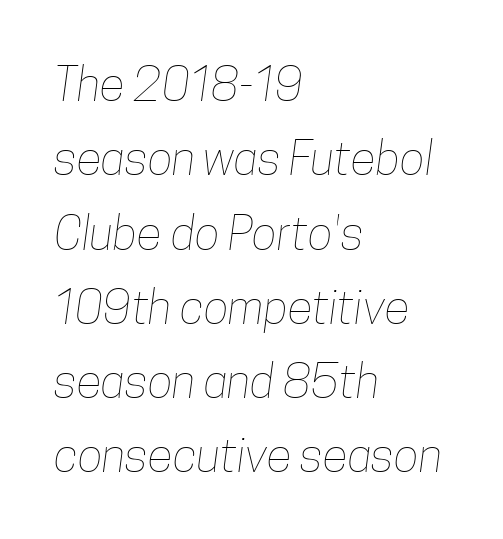
Q: Is the text bold? A: No.
Q: Is the text underlined? A: No.
Q: How is the paragraph aligned? A: Left-aligned.
Q: Is the spacing between letters normal or unusually wide? A: Normal.
Q: Is the spacing between lines tight, normal or loose? A: Normal.
Q: Width (condensed, normal, or wide)? A: Condensed.
Q: Stroke contrast? A: Low.
Q: x-height? A: Medium.
Q: Monospaced? A: No.
